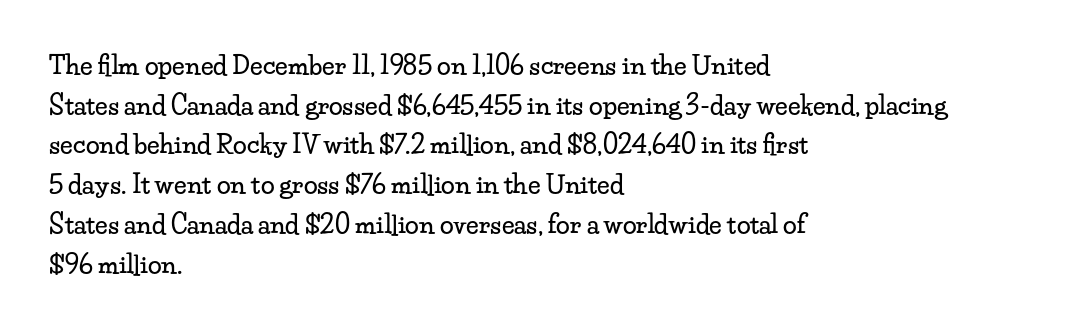
Words appear dense and cohesive because spacing is normal. Italic? Not at all — the glyphs are vertical. Horizontally, the lines are justified to the leading edge only. Leading matches the norm, producing a regular column. Each row of text sits above clean, open space.
